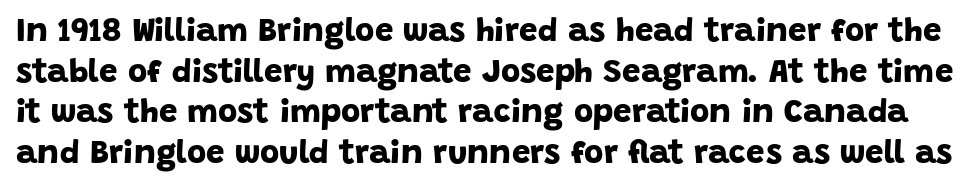
{"serif": "no", "bold": "yes", "weight": "bold", "width": "normal", "stroke_contrast": "low", "x_height": "large", "monospaced": "no", "underline": "no", "line_spacing_ratio": 1.23, "letter_spacing": "normal", "letter_spacing_em": 0.0, "glyph_px": 33}
